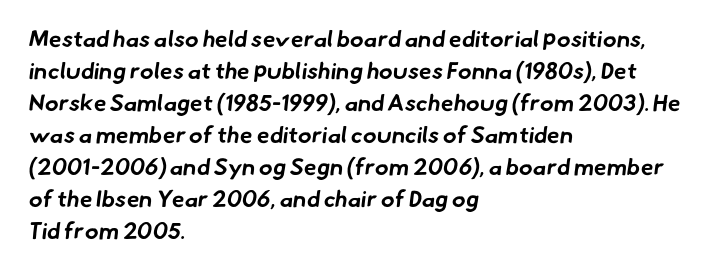
The image shows 23 px bold type; set left-aligned, normal line spacing (1.39x), normal letter spacing, not underlined.
